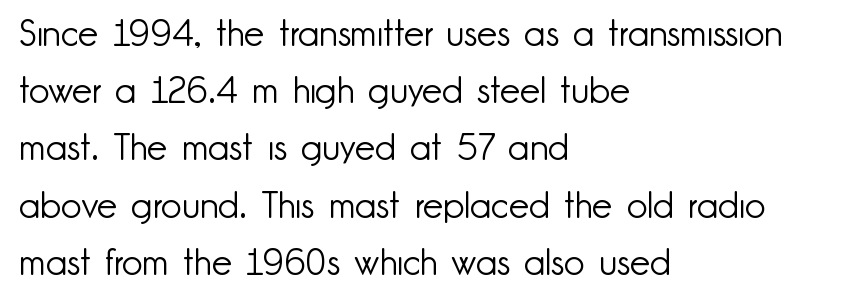
I'd call this a sans setting — the letters go barefoot. Characters remain perfectly vertical along every line. Every row of glyphs begins at an identical x-position on the left. Has an underline been added? It has not.
